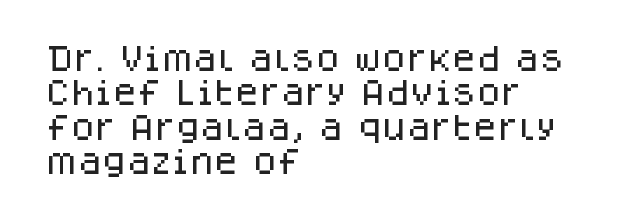
{"serif": "no", "italic": "no", "width": "normal", "stroke_contrast": "low", "x_height": "large", "monospaced": "no", "underline": "no", "align": "left", "line_spacing_ratio": 1.23, "letter_spacing": "normal", "letter_spacing_em": 0.0, "glyph_px": 28}
